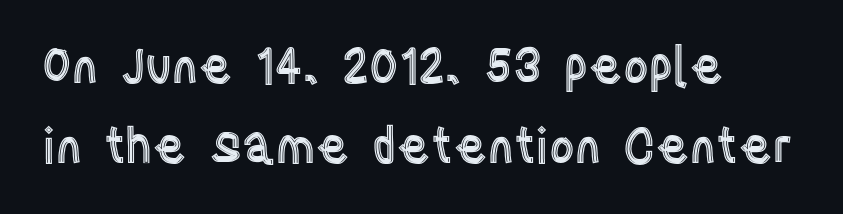
The designer left line spacing at the default. Every character sits straight up, as roman type does. Quick note: underline off. The passage shown is typed in a proportional face where columns would drift. The ragged edge is on the right, which tells us the setting is flush left.
